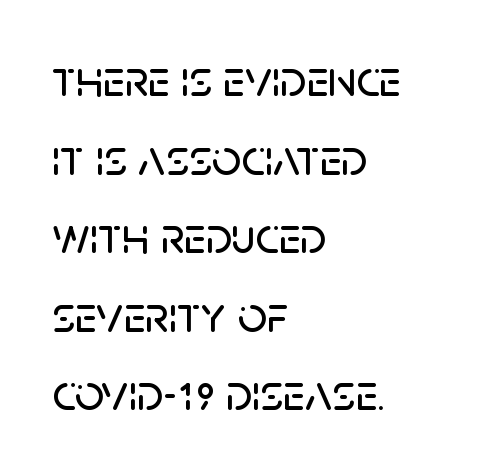
Q: Is the text italic (slanted)? A: No, it is upright.
Q: Is the typeface a serif or a sans-serif typeface? A: Sans-serif.
Q: Is the text underlined? A: No.
Q: How is the paragraph aligned? A: Left-aligned.
Q: Is the spacing between letters normal or unusually wide? A: Normal.
Q: Is the spacing between lines tight, normal or loose? A: Normal.
Q: Width (condensed, normal, or wide)? A: Normal.
Q: Stroke contrast? A: Low.
Q: x-height? A: Large.
Q: Monospaced? A: No.
